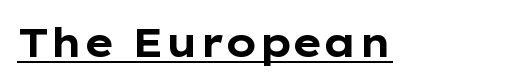
Q: Is the text bold? A: Yes.
Q: Is the text italic (slanted)? A: No, it is upright.
Q: Is the typeface a serif or a sans-serif typeface? A: Sans-serif.
Q: Is the text underlined? A: Yes.
Q: Is the spacing between letters normal or unusually wide? A: Normal.
Q: Width (condensed, normal, or wide)? A: Wide.
Q: Stroke contrast? A: Low.
Q: x-height? A: Medium.
Q: Monospaced? A: No.
